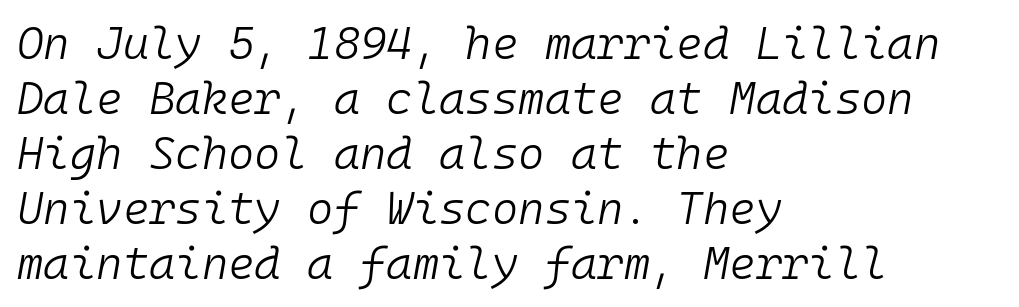
Q: Is the text bold? A: No.
Q: Is the text italic (slanted)? A: Yes, it leans right by about 10 degrees.
Q: Is the text underlined? A: No.
Q: How is the paragraph aligned? A: Left-aligned.
Q: Is the spacing between letters normal or unusually wide? A: Normal.
Q: Width (condensed, normal, or wide)? A: Normal.
Q: Stroke contrast? A: Low.
Q: x-height? A: Medium.
Q: Monospaced? A: Yes.
